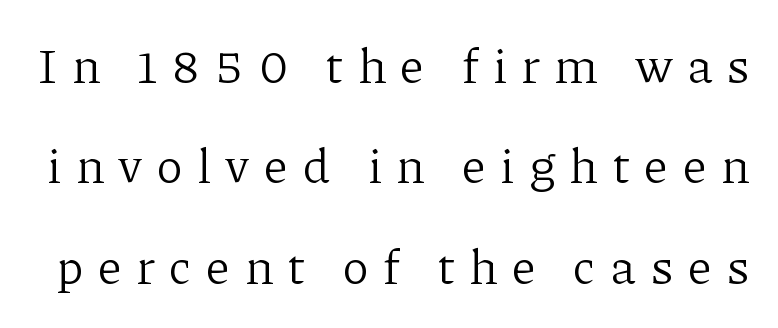
{"serif": "yes", "italic": "no", "bold": "no", "weight": "light", "width": "normal", "stroke_contrast": "low", "x_height": "medium", "monospaced": "no", "underline": "no", "line_spacing": "loose", "line_spacing_ratio": 2.05, "letter_spacing": "wide", "letter_spacing_em": 0.29, "glyph_px": 49}
